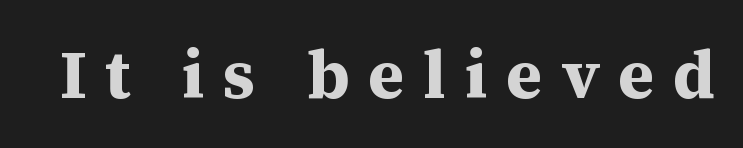
{"serif": "yes", "italic": "no", "bold": "yes", "weight": "bold", "width": "normal", "stroke_contrast": "medium", "x_height": "medium", "monospaced": "no", "underline": "no", "letter_spacing": "wide", "letter_spacing_em": 0.27, "glyph_px": 68}
